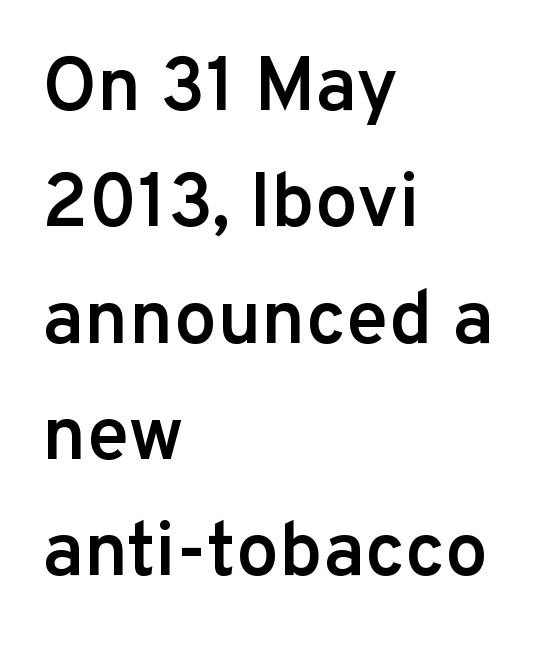
Q: Is the text bold? A: Semi-bold.
Q: Is the text italic (slanted)? A: No, it is upright.
Q: Is the typeface a serif or a sans-serif typeface? A: Sans-serif.
Q: Is the text underlined? A: No.
Q: How is the paragraph aligned? A: Left-aligned.
Q: Is the spacing between letters normal or unusually wide? A: Normal.
Q: Is the spacing between lines tight, normal or loose? A: Normal.
Q: Width (condensed, normal, or wide)? A: Normal.
Q: Stroke contrast? A: Low.
Q: x-height? A: Medium.
Q: Monospaced? A: No.
